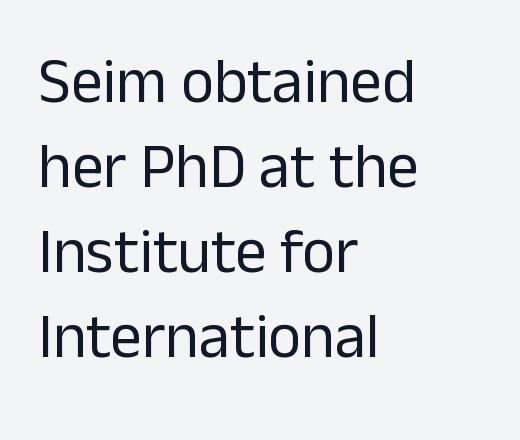
Q: Is the text bold? A: No.
Q: Is the text italic (slanted)? A: No, it is upright.
Q: Is the typeface a serif or a sans-serif typeface? A: Sans-serif.
Q: Is the text underlined? A: No.
Q: How is the paragraph aligned? A: Left-aligned.
Q: Is the spacing between letters normal or unusually wide? A: Normal.
Q: Is the spacing between lines tight, normal or loose? A: Normal.
Q: Width (condensed, normal, or wide)? A: Normal.
Q: Stroke contrast? A: Low.
Q: x-height? A: Medium.
Q: Monospaced? A: No.
